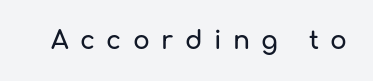
The image shows 25 px text type, upright; set unusually wide letter spacing (+0.46 em), not underlined.
